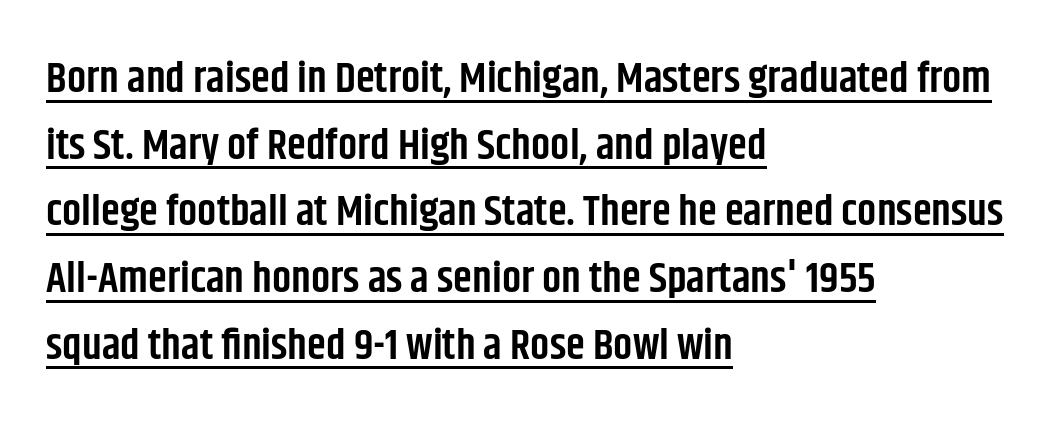
The rendering uses natural spacing where letterforms have individual widths. The passage shown is typeset with a sans-serif family. Line beginnings align vertically; line endings do not. A typographer would call this underscored text. This is the in-between weight designers call semibold or demi. How are the letters spaced? Ordinarily, with no added tracking.
